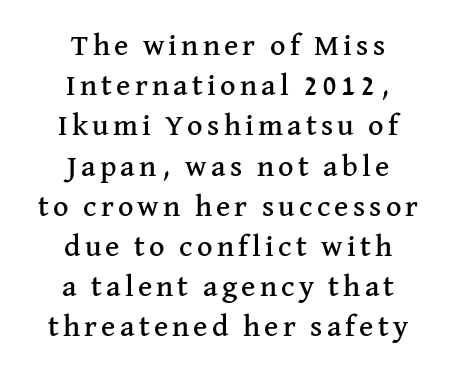
Q: Is the text italic (slanted)? A: No, it is upright.
Q: Is the typeface a serif or a sans-serif typeface? A: Serif.
Q: Is the text underlined? A: No.
Q: How is the paragraph aligned? A: Centered.
Q: Is the spacing between lines tight, normal or loose? A: Normal.
Q: Width (condensed, normal, or wide)? A: Normal.
Q: Stroke contrast? A: Medium.
Q: x-height? A: Medium.
Q: Monospaced? A: No.
